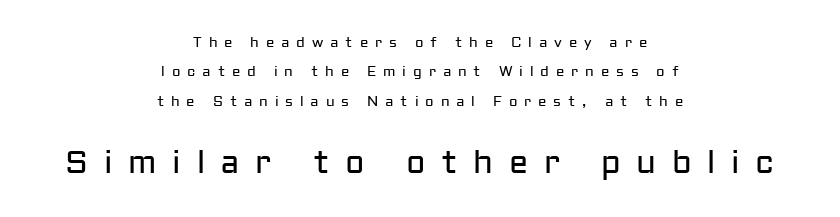
No chunkiness to these letters — they're not bold. Reading down the column, the eye jumps a long way to each next line. Here the designer chose a conventional face with non-uniform glyph widths. The block sitting lower on the canvas is the one with enlarged characters. The paragraph shown floats in the horizontal middle.
